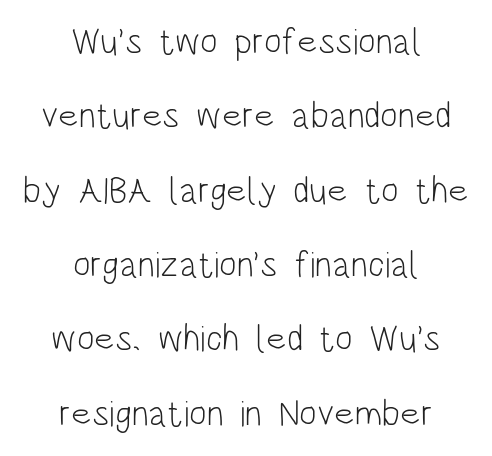
Q: Is the text bold? A: No.
Q: Is the text italic (slanted)? A: No, it is upright.
Q: Is the typeface a serif or a sans-serif typeface? A: Sans-serif.
Q: Is the text underlined? A: No.
Q: How is the paragraph aligned? A: Centered.
Q: Is the spacing between letters normal or unusually wide? A: Normal.
Q: Is the spacing between lines tight, normal or loose? A: Loose.
Q: Width (condensed, normal, or wide)? A: Condensed.
Q: Stroke contrast? A: Low.
Q: x-height? A: Large.
Q: Monospaced? A: No.
